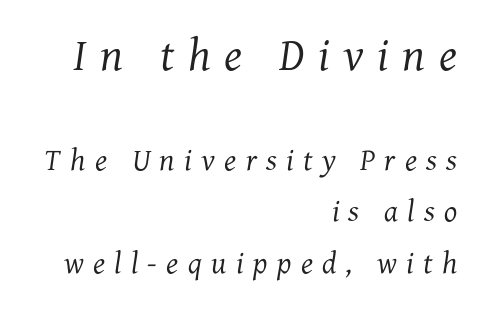
{"serif": "yes", "italic": "yes", "lean": "right", "slant_degrees": 7, "bold": "no", "weight": "regular", "width": "normal", "stroke_contrast": "medium", "x_height": "medium", "monospaced": "no", "underline": "no", "align": "right", "line_spacing": "normal", "line_spacing_ratio": 1.67, "letter_spacing": "wide", "letter_spacing_em": 0.3, "larger_block": "first", "size_ratio": 1.48, "glyph_px": 46}
